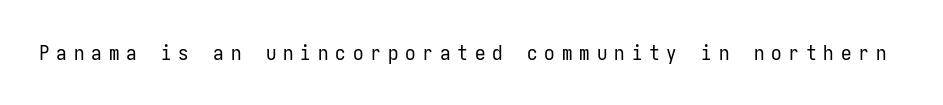
Q: Is the text bold? A: No.
Q: Is the text italic (slanted)? A: No, it is upright.
Q: Is the text underlined? A: No.
Q: Is the spacing between letters normal or unusually wide? A: Unusually wide.
